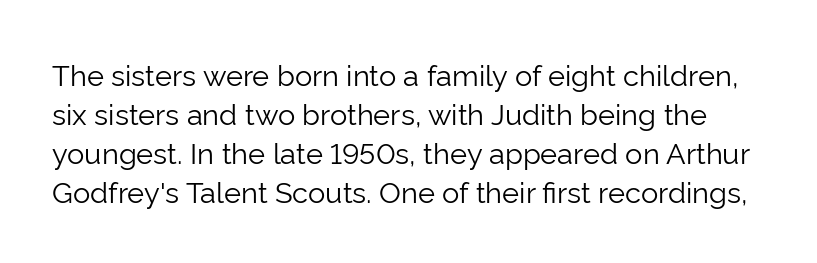
{"serif": "no", "italic": "no", "bold": "no", "weight": "light", "width": "normal", "stroke_contrast": "low", "x_height": "medium", "monospaced": "no", "underline": "no", "line_spacing": "normal", "line_spacing_ratio": 1.34, "letter_spacing": "normal", "letter_spacing_em": 0.0, "glyph_px": 29}
